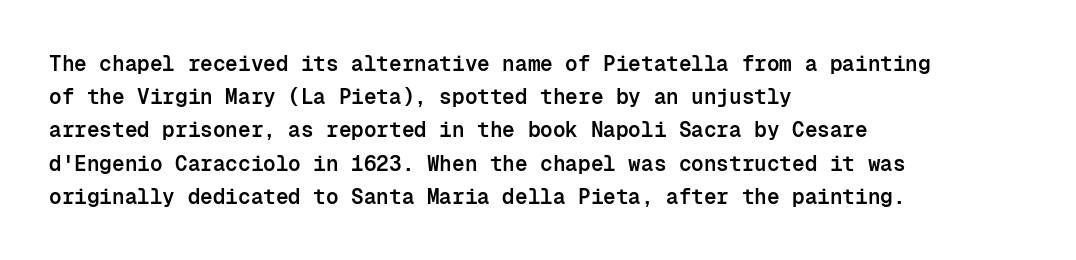
{"italic": "no", "bold": "semi", "underline": "no", "align": "left", "line_spacing": "normal", "line_spacing_ratio": 1.58, "letter_spacing": "normal", "letter_spacing_em": 0.0, "glyph_px": 21}
